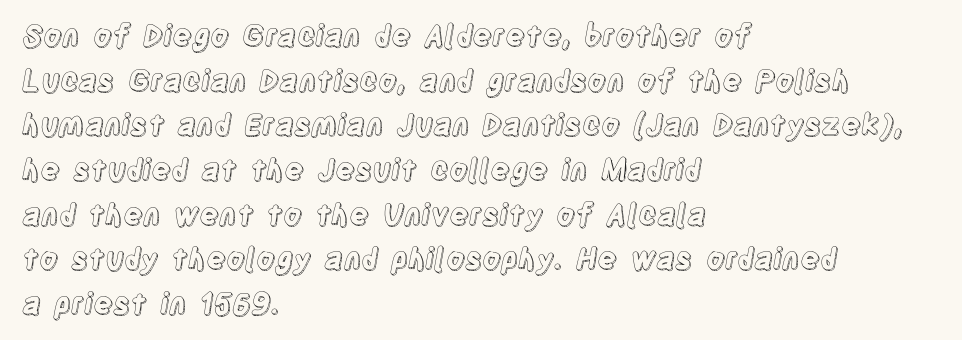
{"width": "condensed", "x_height": "large", "monospaced": "no", "underline": "no", "align": "left", "line_spacing": "normal", "line_spacing_ratio": 1.54, "letter_spacing": "normal", "letter_spacing_em": 0.0, "glyph_px": 29}
